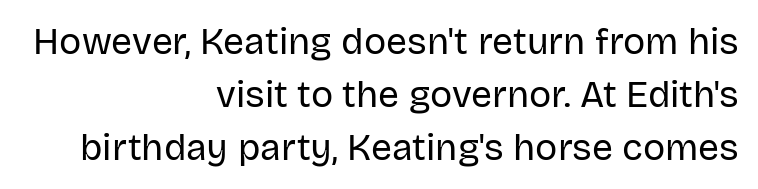
Q: Is the text bold? A: No.
Q: Is the text italic (slanted)? A: No, it is upright.
Q: Is the typeface a serif or a sans-serif typeface? A: Sans-serif.
Q: Is the text underlined? A: No.
Q: How is the paragraph aligned? A: Right-aligned.
Q: Is the spacing between letters normal or unusually wide? A: Normal.
Q: Is the spacing between lines tight, normal or loose? A: Normal.
Q: Width (condensed, normal, or wide)? A: Normal.
Q: Stroke contrast? A: Low.
Q: x-height? A: Large.
Q: Monospaced? A: No.
